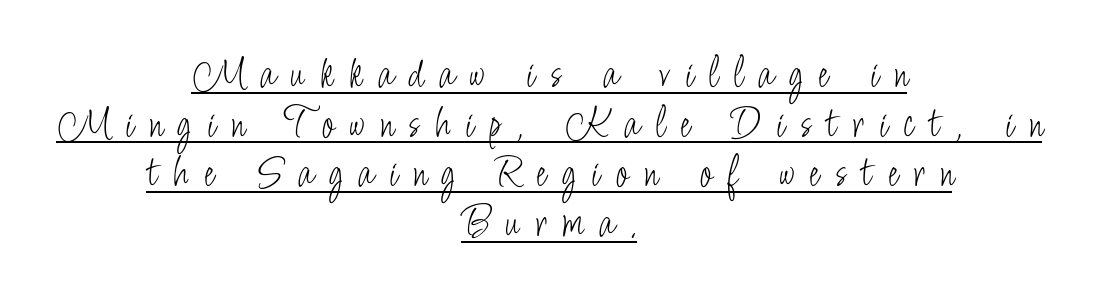
The image shows 46 px light, condensed sans-serif type; set centered, tight line spacing (1.08x), unusually wide letter spacing (+0.33 em), underlined; low stroke contrast and a small x-height.
